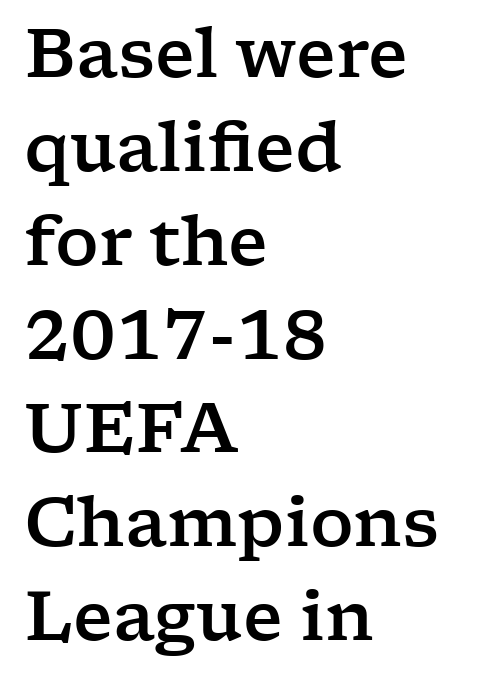
The image shows 68 px wide serif type, upright; set left-aligned, normal line spacing (1.38x), normal letter spacing, not underlined; low stroke contrast and a medium x-height.
